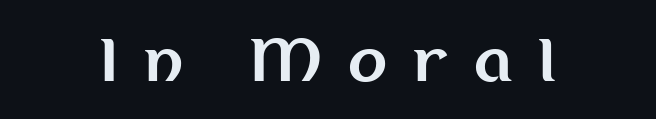
{"serif": "no", "italic": "no", "bold": "yes", "weight": "bold", "width": "normal", "stroke_contrast": "medium", "x_height": "medium", "monospaced": "no", "underline": "no", "letter_spacing": "wide", "letter_spacing_em": 0.46, "glyph_px": 57}
